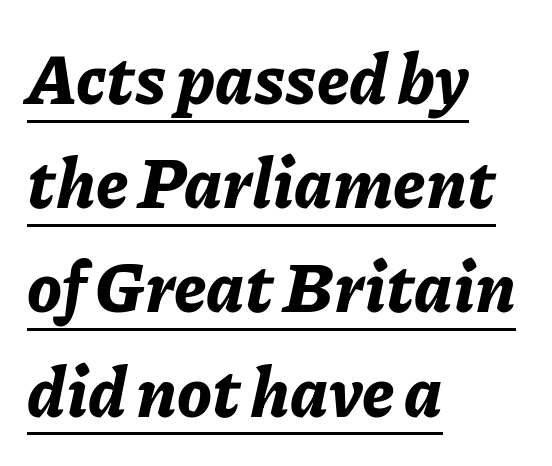
{"italic": "yes", "lean": "right", "slant_degrees": 11, "bold": "yes", "weight": "bold", "width": "normal", "stroke_contrast": "low", "x_height": "medium", "monospaced": "no", "underline": "yes", "align": "left", "line_spacing": "normal", "line_spacing_ratio": 1.51, "letter_spacing": "normal", "letter_spacing_em": 0.0, "glyph_px": 69}
